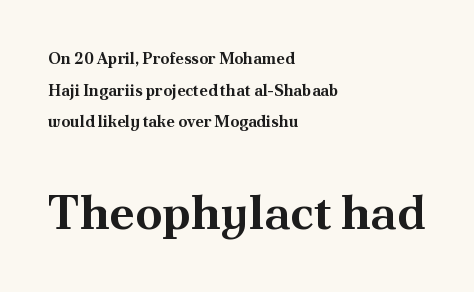
Q: Is the text bold? A: Yes.
Q: Is the text italic (slanted)? A: No, it is upright.
Q: Is the typeface a serif or a sans-serif typeface? A: Serif.
Q: Is the text underlined? A: No.
Q: How is the paragraph aligned? A: Left-aligned.
Q: Is the spacing between letters normal or unusually wide? A: Normal.
Q: Is the spacing between lines tight, normal or loose? A: Loose.
Q: Which block of text is set in a larger size, the first (top) or the second (bottom)? A: The second (bottom) one.
Q: Width (condensed, normal, or wide)? A: Normal.
Q: Stroke contrast? A: Medium.
Q: x-height? A: Small.
Q: Monospaced? A: No.
